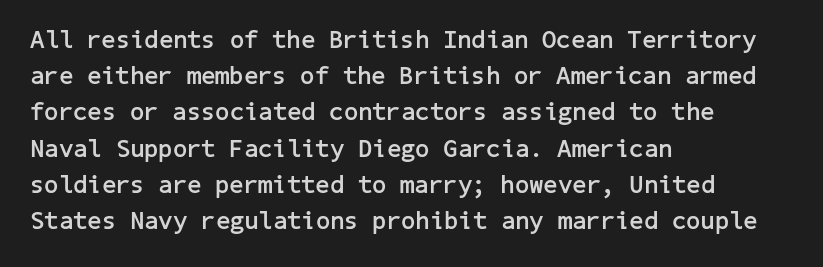
Q: Is the text bold? A: Yes.
Q: Is the text italic (slanted)? A: No, it is upright.
Q: Is the text underlined? A: No.
Q: How is the paragraph aligned? A: Left-aligned.
Q: Is the spacing between letters normal or unusually wide? A: Normal.
Q: Is the spacing between lines tight, normal or loose? A: Normal.
